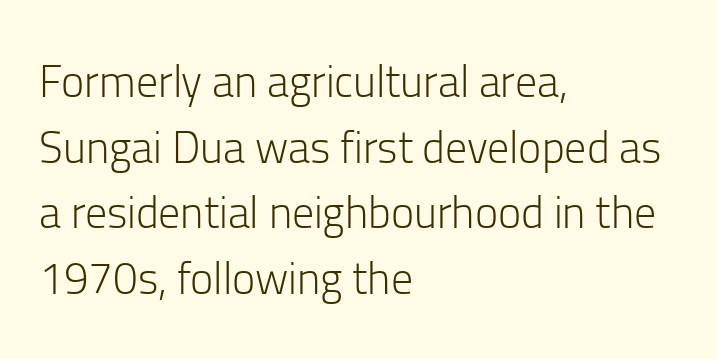
The image shows 44 px light sans-serif type, upright; set left-aligned, normal line spacing (1.49x), normal letter spacing, not underlined; low stroke contrast and a medium x-height.
